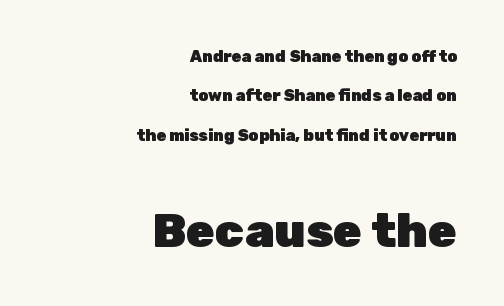
The image shows 47 px heavy sans-serif type, upright; set right-aligned, loose line spacing (2.46x), normal letter spacing, not underlined; the second (bottom) block is 2.94x larger; low stroke contrast and a medium x-height.
